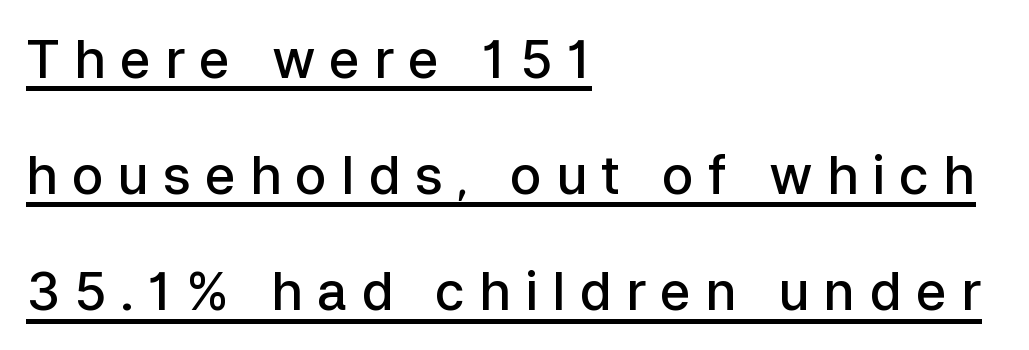
Q: Is the text bold? A: Semi-bold.
Q: Is the text italic (slanted)? A: No, it is upright.
Q: Is the typeface a serif or a sans-serif typeface? A: Sans-serif.
Q: Is the text underlined? A: Yes.
Q: How is the paragraph aligned? A: Left-aligned.
Q: Is the spacing between letters normal or unusually wide? A: Unusually wide.
Q: Is the spacing between lines tight, normal or loose? A: Loose.
Q: Width (condensed, normal, or wide)? A: Normal.
Q: Stroke contrast? A: Low.
Q: x-height? A: Medium.
Q: Monospaced? A: No.
